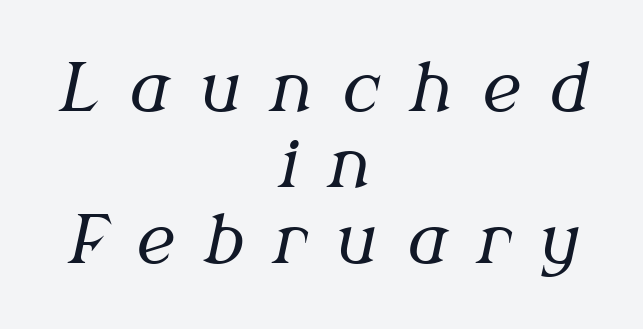
Rows of type sit shoulder to shoulder in the vertical direction. Stem width sits at or under what a default text font uses. Each letter keeps its own natural width here, so spacing adapts to shape. Observe the lean: these are italic letterforms. Serifs: yes, visible at the terminals of the letterforms.
